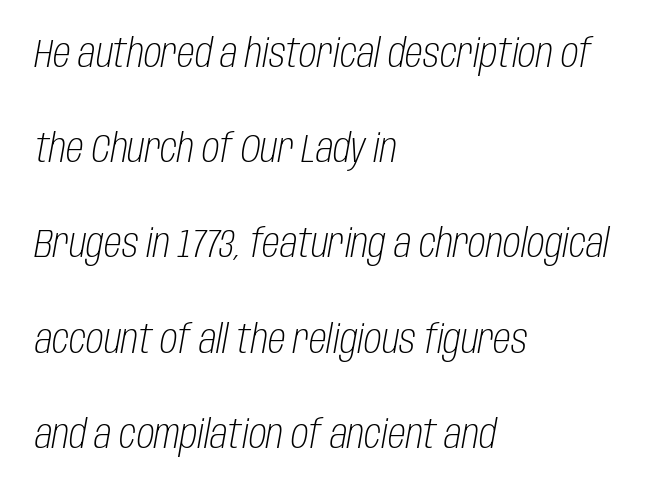
{"italic": "yes", "lean": "right", "slant_degrees": 10, "bold": "no", "weight": "light", "width": "condensed", "stroke_contrast": "low", "x_height": "large", "monospaced": "no", "underline": "no", "align": "left", "line_spacing": "loose", "line_spacing_ratio": 2.38, "letter_spacing": "normal", "letter_spacing_em": 0.0, "glyph_px": 40}
